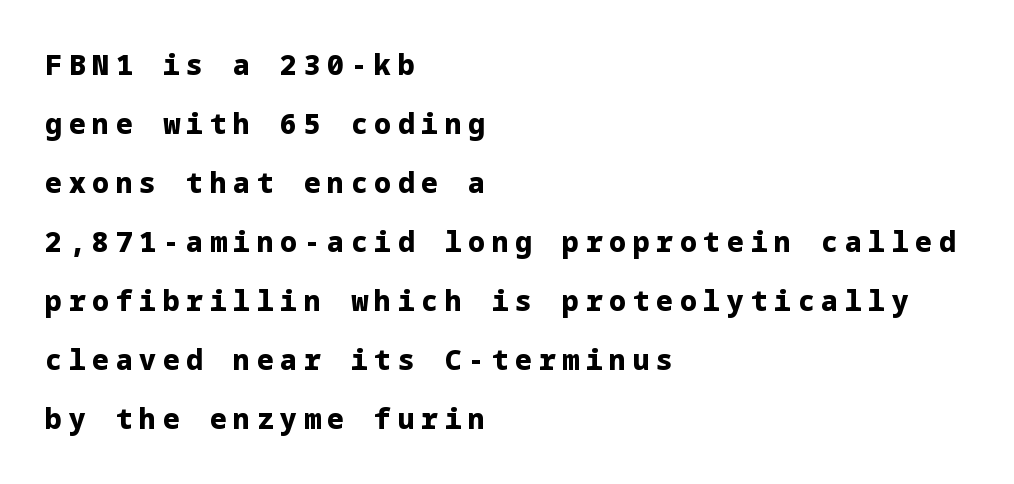
If you drew a line through each stem, it would be perfectly vertical. This sample uses a sans-serif face. A typesetter would call this leading open, well beyond the default. Is the type bold? Yes — the strokes are clearly thick and heavy. Letters rest on an invisible, unmarked baseline.
